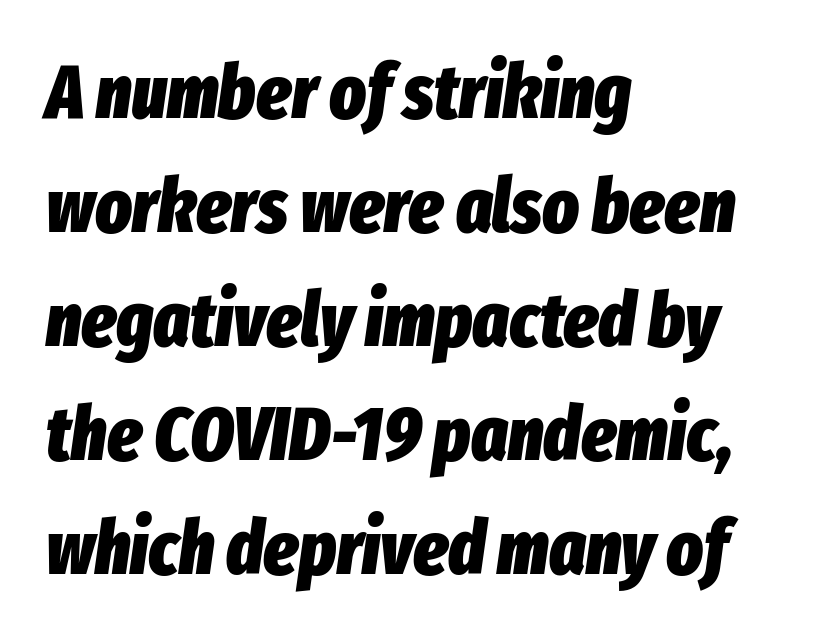
Q: Is the text bold? A: Yes.
Q: Is the text italic (slanted)? A: Yes, it leans right by about 8 degrees.
Q: Is the text underlined? A: No.
Q: How is the paragraph aligned? A: Left-aligned.
Q: Is the spacing between letters normal or unusually wide? A: Normal.
Q: Is the spacing between lines tight, normal or loose? A: Normal.
Q: Width (condensed, normal, or wide)? A: Condensed.
Q: Stroke contrast? A: Low.
Q: x-height? A: Medium.
Q: Monospaced? A: No.
